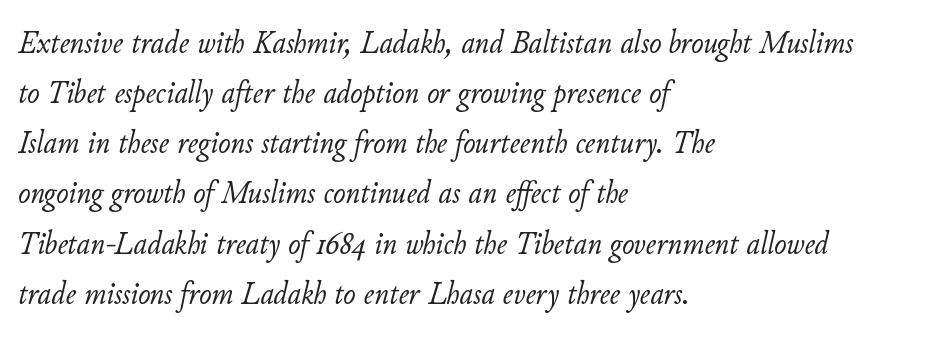
{"italic": "yes", "lean": "right", "slant_degrees": 11, "bold": "no", "weight": "light", "width": "normal", "stroke_contrast": "low", "x_height": "small", "monospaced": "no", "underline": "no", "align": "left", "line_spacing": "normal", "line_spacing_ratio": 1.52, "letter_spacing": "normal", "letter_spacing_em": 0.0, "glyph_px": 33}
